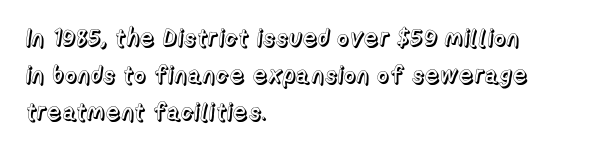
The image shows 24 px text type; set left-aligned, normal line spacing (1.55x), normal letter spacing, not underlined.
